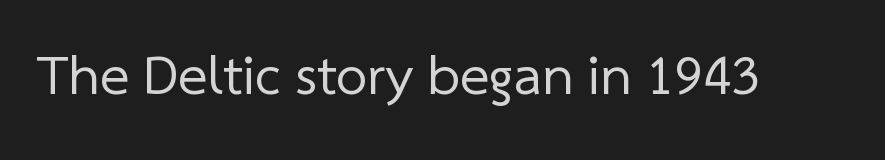
Q: Is the text bold? A: No.
Q: Is the typeface a serif or a sans-serif typeface? A: Sans-serif.
Q: Is the text underlined? A: No.
Q: Is the spacing between letters normal or unusually wide? A: Normal.
Q: Width (condensed, normal, or wide)? A: Normal.
Q: Stroke contrast? A: Low.
Q: x-height? A: Medium.
Q: Monospaced? A: No.
